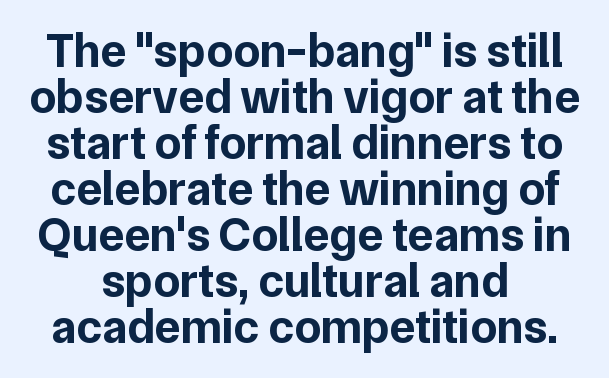
Here the designer chose a conventional face with non-uniform glyph widths. Honestly, the rows look squashed on top of each other. Letterform terminals end flat and unadorned throughout the passage. The letters sit at their default tracking, neither squeezed nor spread. Every character sits straight up, as roman type does.
